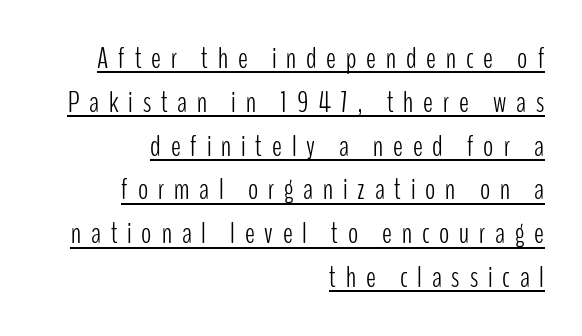
Proportional: the letters do not fall into vertical columns. Ordinary non-slanted type is in use. Think standard paragraph weight, or any step lighter than that. The space between consecutive lines is moderate. Spacing between characters has been opened up far beyond the box default.
